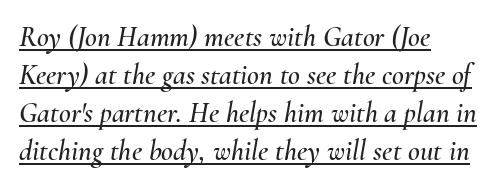
The letters advance in unequal steps, a hallmark of proportional type. The string is rendered with underlining switched on. The passage shown stacks its lines at a standard gap. Notice how the stems are inclined rather than vertical — that's the hallmark of italics.
